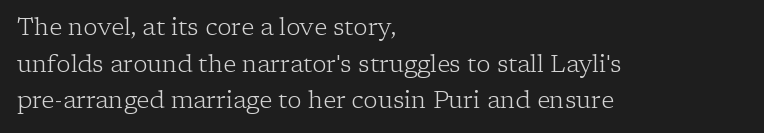
{"italic": "no", "bold": "no", "underline": "no", "align": "left", "line_spacing": "normal", "line_spacing_ratio": 1.53, "letter_spacing": "normal", "letter_spacing_em": 0.0, "glyph_px": 24}
